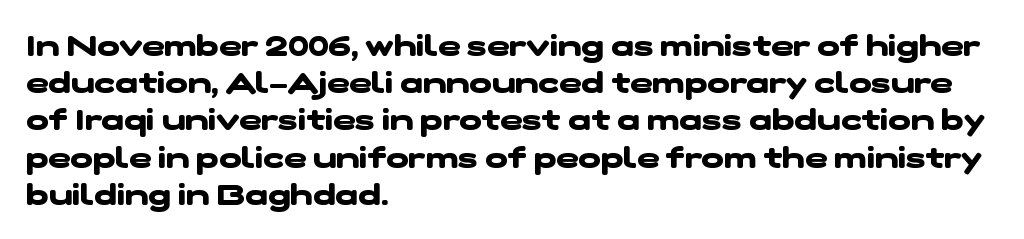
The letters advance in unequal steps, a hallmark of proportional type. Line starts are locked; line ends wander. Each letter's strokes conclude bluntly, with no projecting serifs. There is no visible air inserted between adjacent glyphs. Heft: maximum for text — a bold. Plain, unruled lines of type.
